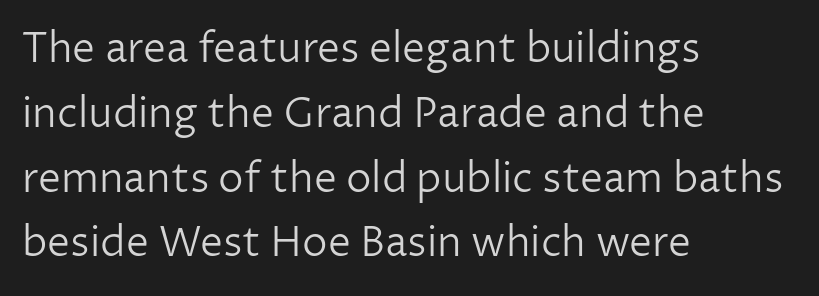
If you drew a line through each stem, it would be perfectly vertical. A typesetter would label this face a sans. Weight: in the light-to-regular range. Where is the straight margin? On the left. Looks like regular typesetting: each glyph gets only the width it needs.
